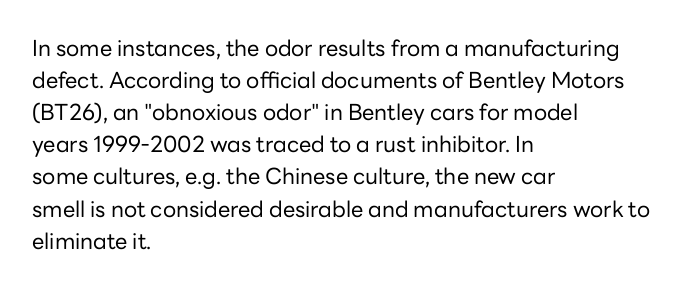
Q: Is the text bold? A: No.
Q: Is the text italic (slanted)? A: No, it is upright.
Q: Is the text underlined? A: No.
Q: How is the paragraph aligned? A: Left-aligned.
Q: Is the spacing between letters normal or unusually wide? A: Normal.
Q: Is the spacing between lines tight, normal or loose? A: Normal.
